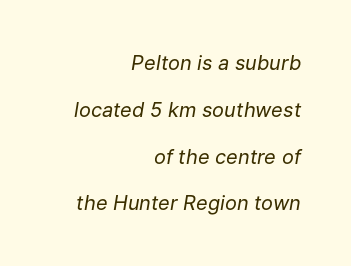
The image shows 20 px text type, italic (leaning right); set right-aligned, loose line spacing (2.34x), normal letter spacing, not underlined.
